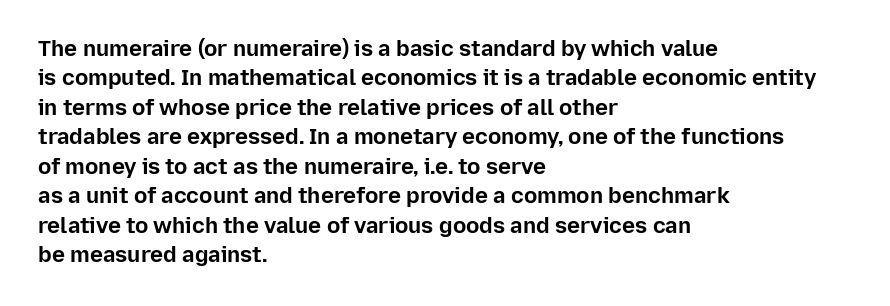
Q: Is the text bold? A: Yes.
Q: Is the text italic (slanted)? A: No, it is upright.
Q: Is the text underlined? A: No.
Q: How is the paragraph aligned? A: Left-aligned.
Q: Is the spacing between letters normal or unusually wide? A: Normal.
Q: Is the spacing between lines tight, normal or loose? A: Normal.
